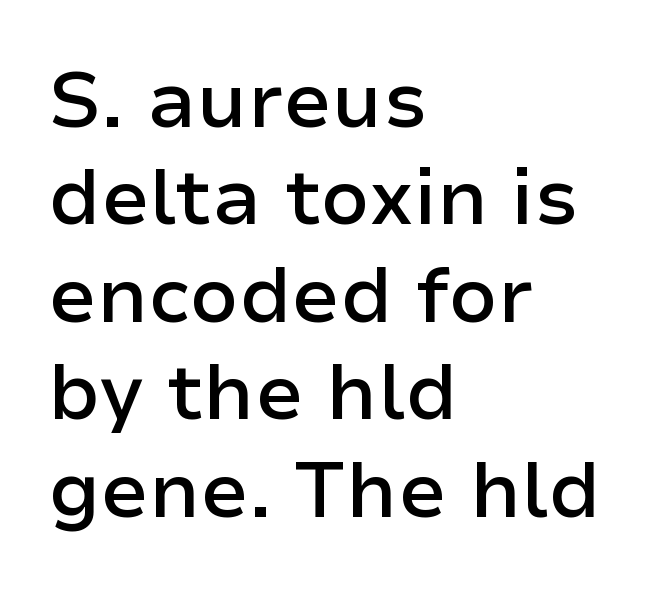
{"serif": "no", "italic": "no", "bold": "semi", "weight": "semibold", "width": "normal", "stroke_contrast": "low", "x_height": "medium", "monospaced": "no", "underline": "no", "align": "left", "line_spacing": "normal", "line_spacing_ratio": 1.25, "letter_spacing": "normal", "letter_spacing_em": 0.0, "glyph_px": 78}
